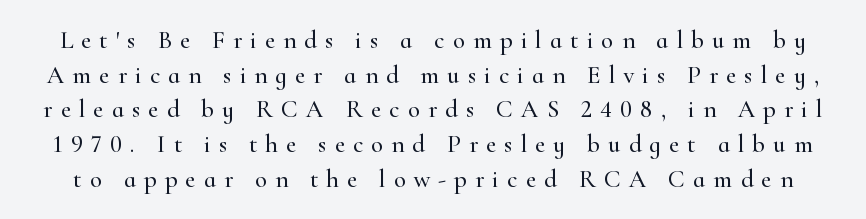
The zone under the glyphs is completely vacant. How would I describe the line gaps? Plain and ordinary. This is the regular roman posture of the typeface. Caption: expanded tracking, letters set apart.
